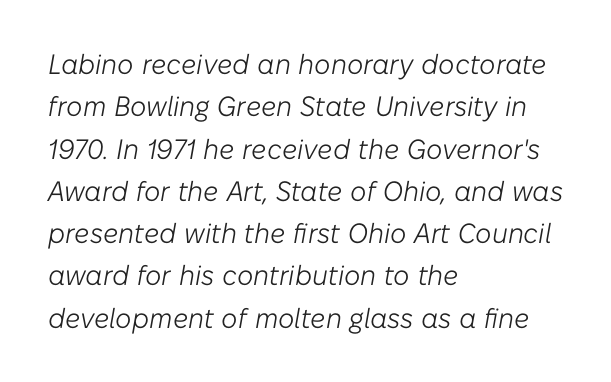
The image shows 28 px light type, italic (leaning right); set left-aligned, normal line spacing (1.51x), normal letter spacing, not underlined; low stroke contrast and a medium x-height.
